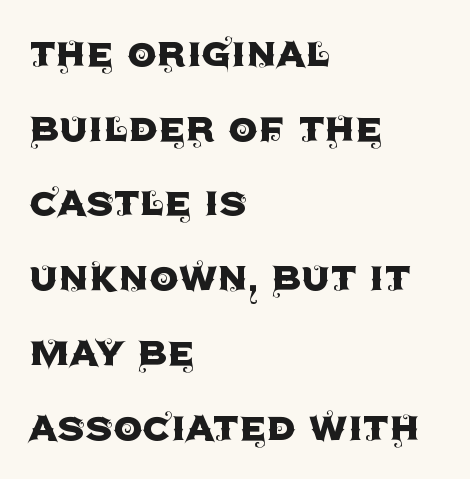
{"serif": "no", "italic": "no", "width": "normal", "x_height": "large", "monospaced": "no", "underline": "no", "align": "left", "line_spacing": "normal", "line_spacing_ratio": 1.59, "letter_spacing": "normal", "letter_spacing_em": 0.0, "glyph_px": 47}
